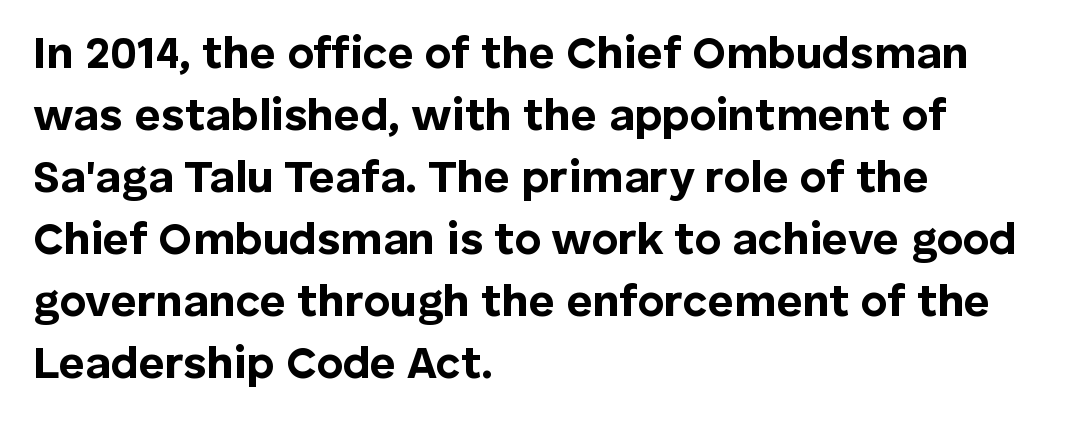
{"serif": "no", "italic": "no", "bold": "yes", "weight": "bold", "width": "normal", "stroke_contrast": "low", "x_height": "medium", "monospaced": "no", "underline": "no", "align": "left", "line_spacing": "normal", "line_spacing_ratio": 1.38, "letter_spacing": "normal", "letter_spacing_em": 0.0, "glyph_px": 45}
